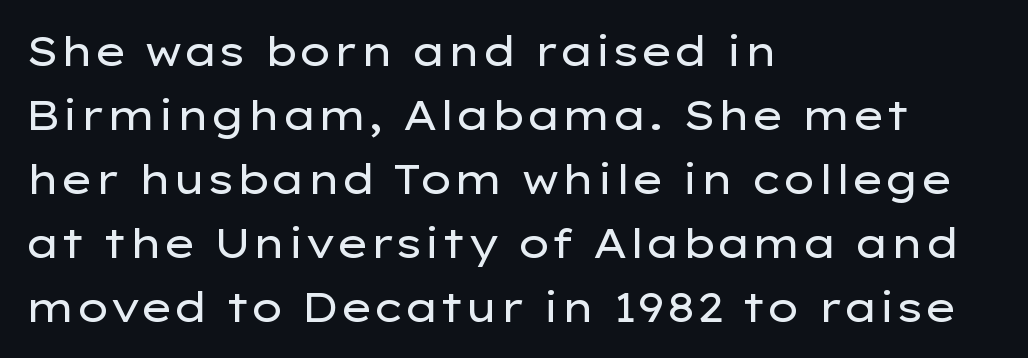
{"serif": "no", "italic": "no", "bold": "no", "weight": "regular", "width": "wide", "stroke_contrast": "low", "x_height": "medium", "monospaced": "no", "underline": "no", "align": "left", "line_spacing": "normal", "line_spacing_ratio": 1.56, "letter_spacing": "normal", "letter_spacing_em": 0.0, "glyph_px": 41}
